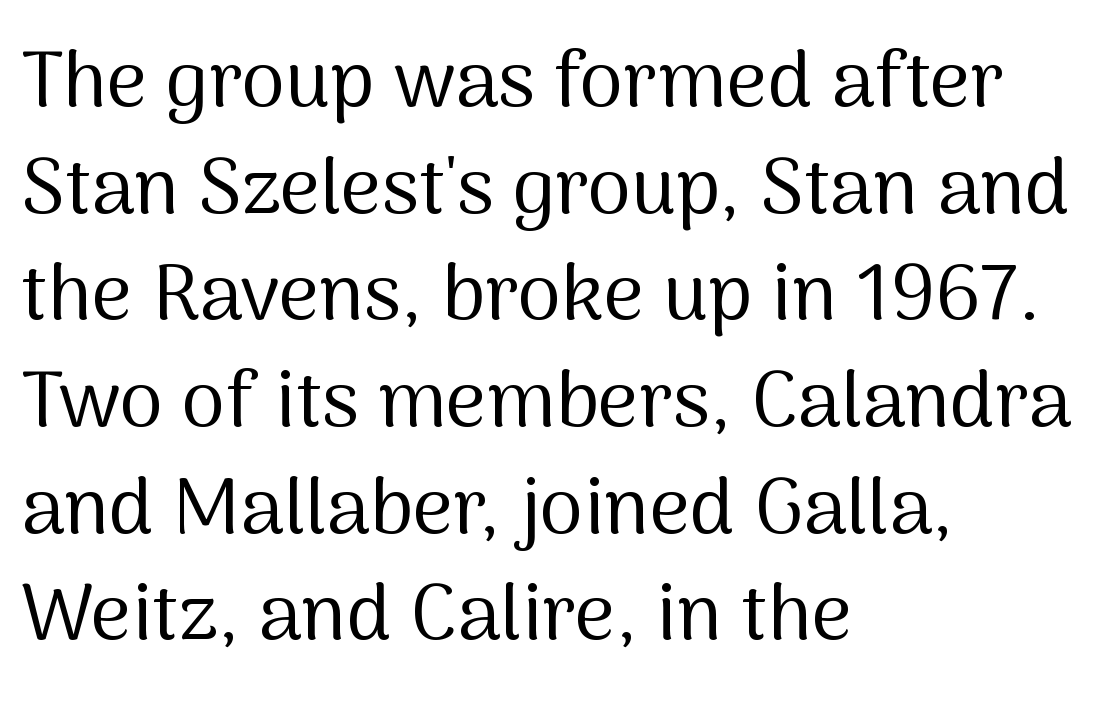
The image shows 79 px regular-weight sans-serif type, upright; set left-aligned, normal line spacing (1.35x), normal letter spacing, not underlined; medium stroke contrast and a medium x-height.
